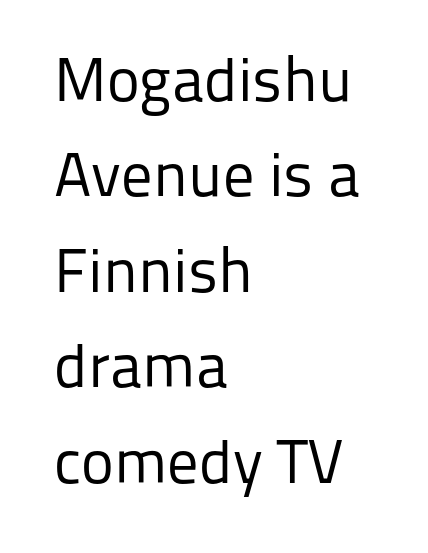
Q: Is the text bold? A: No.
Q: Is the text italic (slanted)? A: No, it is upright.
Q: Is the typeface a serif or a sans-serif typeface? A: Sans-serif.
Q: Is the text underlined? A: No.
Q: How is the paragraph aligned? A: Left-aligned.
Q: Is the spacing between letters normal or unusually wide? A: Normal.
Q: Is the spacing between lines tight, normal or loose? A: Normal.
Q: Width (condensed, normal, or wide)? A: Normal.
Q: Stroke contrast? A: Low.
Q: x-height? A: Medium.
Q: Monospaced? A: No.
